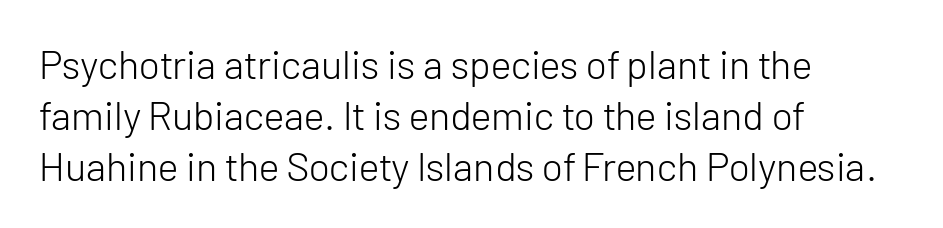
Q: Is the text bold? A: No.
Q: Is the text italic (slanted)? A: No, it is upright.
Q: Is the typeface a serif or a sans-serif typeface? A: Sans-serif.
Q: Is the text underlined? A: No.
Q: How is the paragraph aligned? A: Left-aligned.
Q: Is the spacing between letters normal or unusually wide? A: Normal.
Q: Is the spacing between lines tight, normal or loose? A: Normal.
Q: Width (condensed, normal, or wide)? A: Normal.
Q: Stroke contrast? A: Low.
Q: x-height? A: Medium.
Q: Monospaced? A: No.
